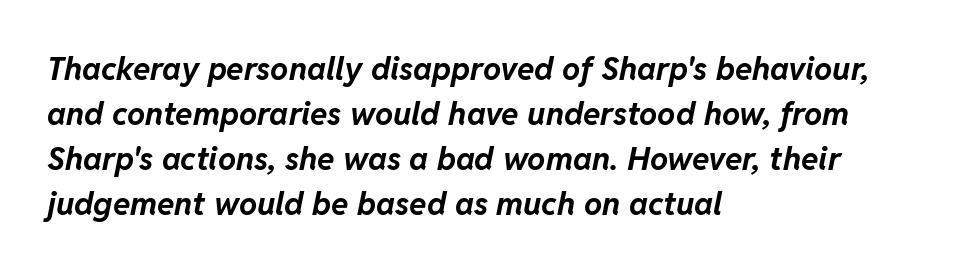
Q: Is the text bold? A: Yes.
Q: Is the text italic (slanted)? A: Yes, it leans right by about 11 degrees.
Q: Is the text underlined? A: No.
Q: How is the paragraph aligned? A: Left-aligned.
Q: Is the spacing between letters normal or unusually wide? A: Normal.
Q: Is the spacing between lines tight, normal or loose? A: Normal.
Q: Width (condensed, normal, or wide)? A: Normal.
Q: Stroke contrast? A: Low.
Q: x-height? A: Medium.
Q: Monospaced? A: No.
